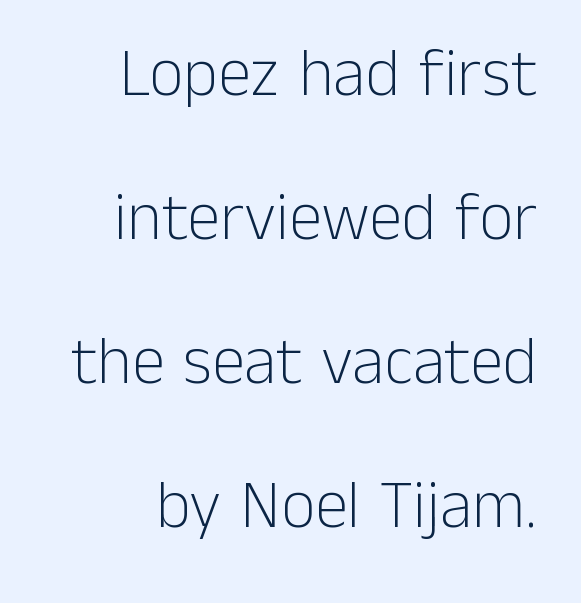
Words float on clear page, feet unadorned. The line texture is even and compact thanks to regular tracking. Varying glyph widths throughout — classic text-font behaviour. These lines stand farther apart than default settings would place them.
